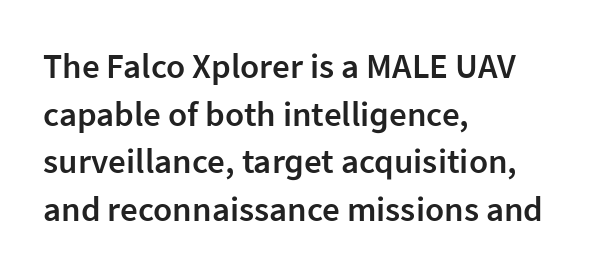
Quick note: underline off. Regarding serifs, this sample does without them. The passage shown is semibold, sitting just below true bold. You could not count columns in this text — the font is proportionally spaced. Line spacing here is normal. This is roman type, the default non-slanted kind.
